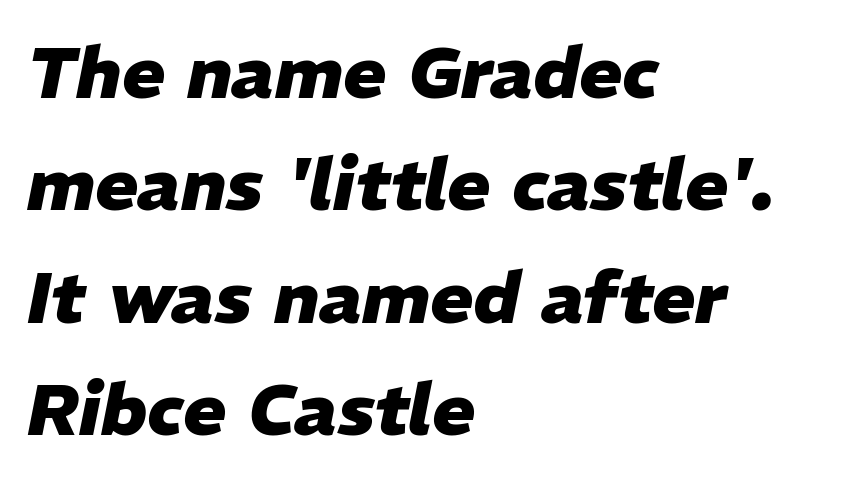
Every row of glyphs begins at an identical x-position on the left. Heavy, bold letterforms. Type without underlining. There's an unmistakable incline to the writing here. The gaps between neighbouring characters are ordinary and unremarkable.
